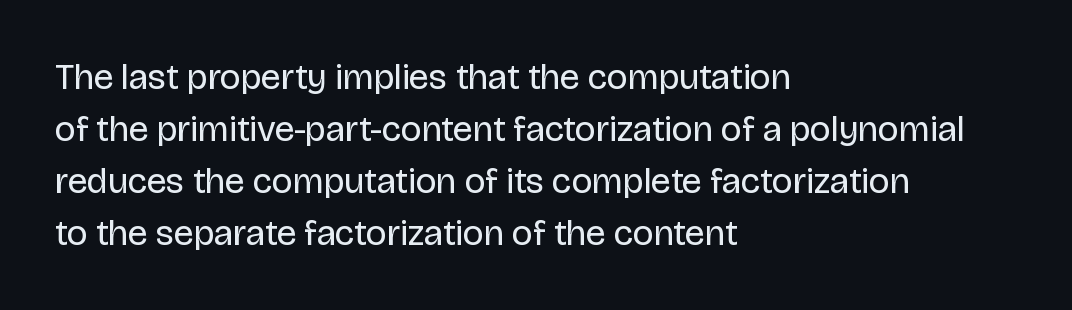
Characters follow at the spacing the type designer built in. If you drew a ruler down the left edge, every line would touch it. Is the stroke heavy? The answer is a plain regular-or-lighter. Does the type have serifs? No, each stem ends abruptly. Each new line begins a customary step beneath the previous one. You could not count columns in this text — the font is proportionally spaced.
